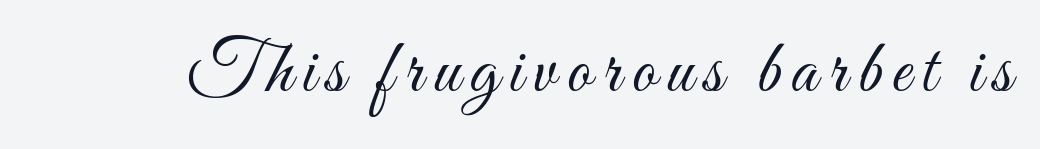
{"bold": "no", "weight": "light", "width": "condensed", "stroke_contrast": "medium", "x_height": "small", "monospaced": "no", "underline": "no", "glyph_px": 74}
